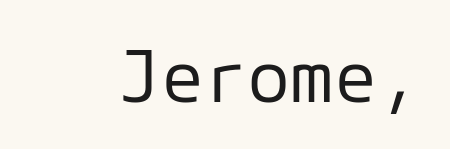
{"serif": "no", "italic": "no", "bold": "no", "weight": "regular", "width": "normal", "stroke_contrast": "low", "x_height": "medium", "monospaced": "yes", "underline": "no", "letter_spacing": "normal", "letter_spacing_em": 0.0, "glyph_px": 72}
